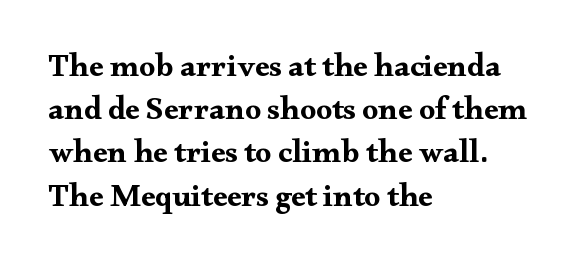
Default kerning and tracking; the words read as compact shapes. Ascenders rise straight up at ninety degrees. On the weight axis this lands at bold, roughly 700. This rendering uses left alignment, leaving the right contour irregular. A typesetter would call this leading conventional body-copy spacing. The baseline area is clear.
